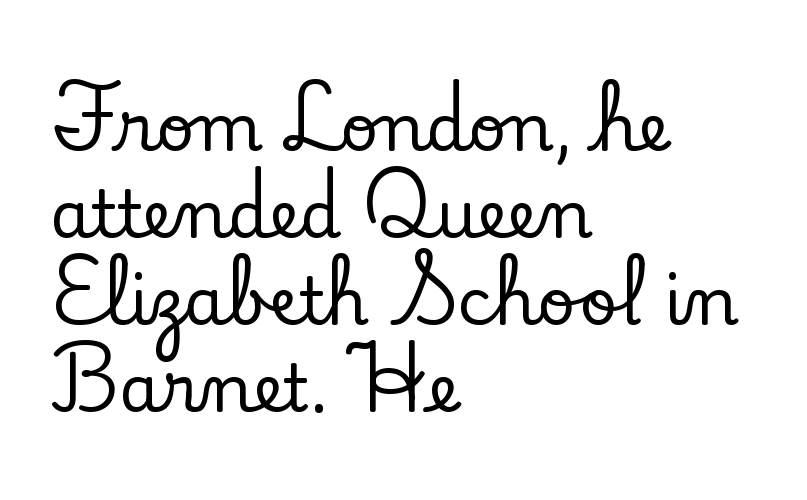
Characters remain perfectly vertical along every line. Alignment: flush left. The designer went with a serif here, giving each stem small feet. Quick note: interline space is typical. Is this a fixed-width face? No — the glyphs have proportional, varying widths.
